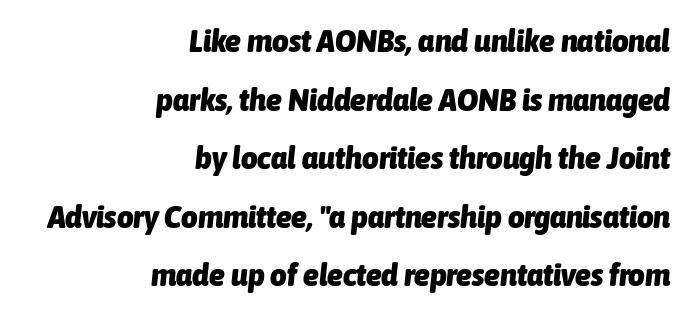
The image shows 32 px heavy, condensed type, italic (leaning right); set right-aligned, line spacing 1.83x, normal letter spacing, not underlined; low stroke contrast and a medium x-height.
